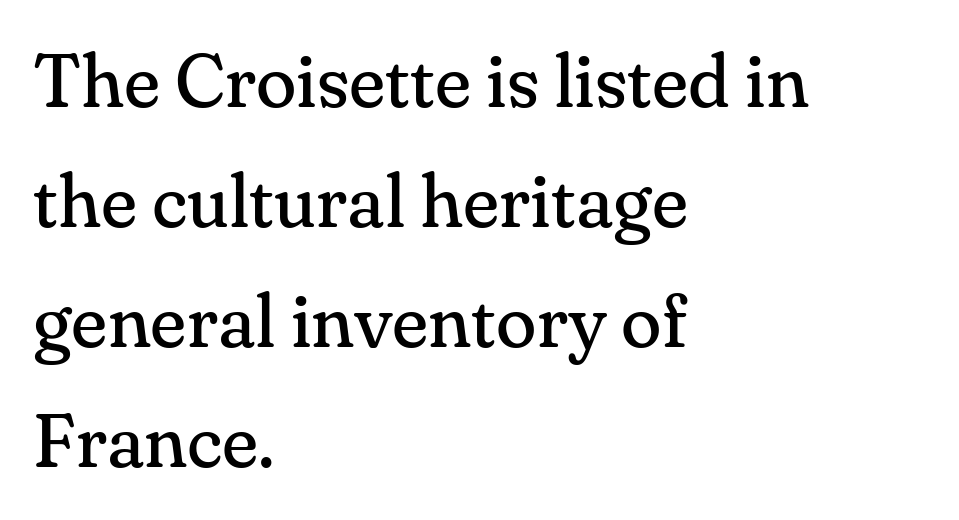
{"serif": "yes", "italic": "no", "bold": "no", "weight": "regular", "width": "normal", "stroke_contrast": "medium", "x_height": "small", "monospaced": "no", "underline": "no", "align": "left", "line_spacing": "normal", "line_spacing_ratio": 1.6, "letter_spacing": "normal", "letter_spacing_em": 0.0, "glyph_px": 75}
